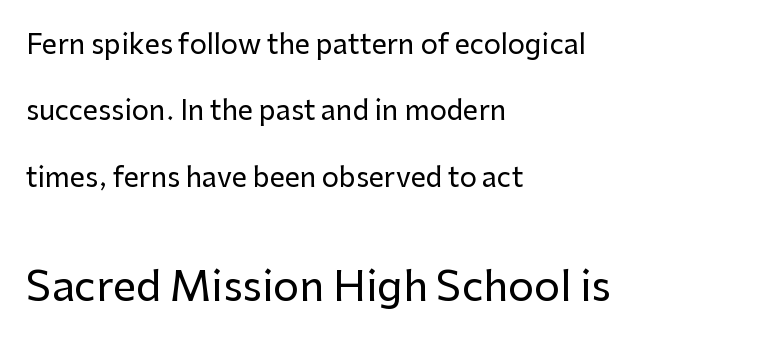
Q: Is the text italic (slanted)? A: No, it is upright.
Q: Is the typeface a serif or a sans-serif typeface? A: Sans-serif.
Q: Is the text underlined? A: No.
Q: How is the paragraph aligned? A: Left-aligned.
Q: Is the spacing between letters normal or unusually wide? A: Normal.
Q: Is the spacing between lines tight, normal or loose? A: Loose.
Q: Which block of text is set in a larger size, the first (top) or the second (bottom)? A: The second (bottom) one.
Q: Width (condensed, normal, or wide)? A: Normal.
Q: Stroke contrast? A: Low.
Q: x-height? A: Medium.
Q: Monospaced? A: No.
